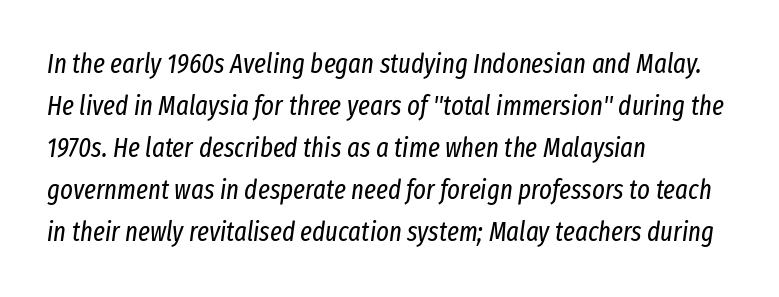
The image shows 27 px text type, italic (leaning right); set left-aligned, normal line spacing (1.56x), normal letter spacing, not underlined.
